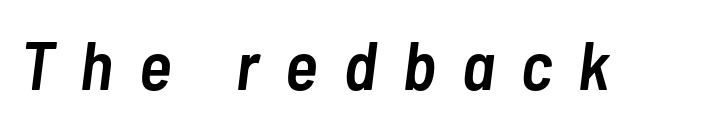
The image shows 69 px semibold, condensed type, italic (leaning right); set unusually wide letter spacing (+0.38 em), not underlined; low stroke contrast and a medium x-height.
